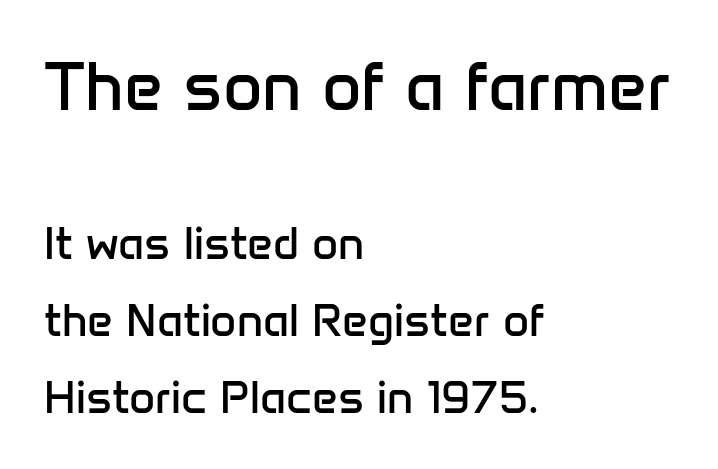
On a weight scale, this lands at 450 or below. The lettering stays uniformly vertical, giving the passage a roman look. Is the block centered? No — it sits flush against the left margin. The face used here is rendered with its standard letterfit. Rule under the text: the space is simply empty. Do the characters align in a grid? No, the font is proportional.
